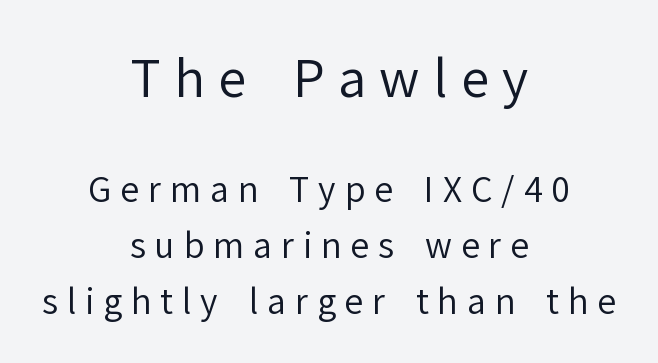
{"serif": "no", "italic": "no", "bold": "no", "weight": "regular", "width": "normal", "stroke_contrast": "low", "x_height": "medium", "monospaced": "no", "underline": "no", "align": "center", "line_spacing": "normal", "line_spacing_ratio": 1.65, "letter_spacing": "wide", "letter_spacing_em": 0.26, "larger_block": "first", "size_ratio": 1.5, "glyph_px": 51}
